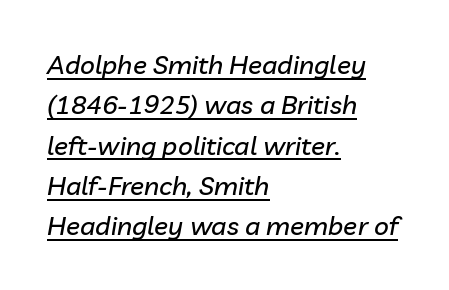
Q: Is the text italic (slanted)? A: Yes, it leans right by about 10 degrees.
Q: Is the text underlined? A: Yes.
Q: How is the paragraph aligned? A: Left-aligned.
Q: Is the spacing between letters normal or unusually wide? A: Normal.
Q: Is the spacing between lines tight, normal or loose? A: Normal.
